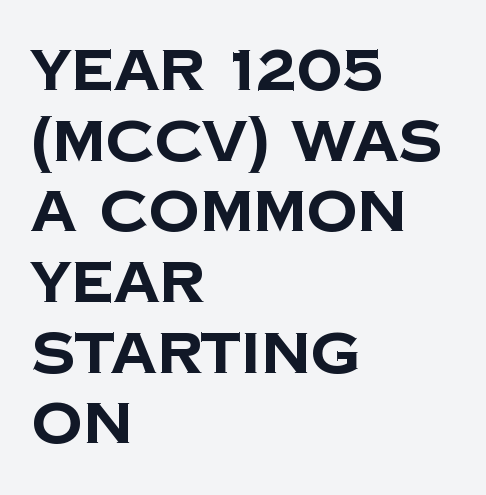
The image shows 57 px bold sans-serif type; set left-aligned, line spacing 1.24x, normal letter spacing, not underlined; low stroke contrast and a large x-height.
